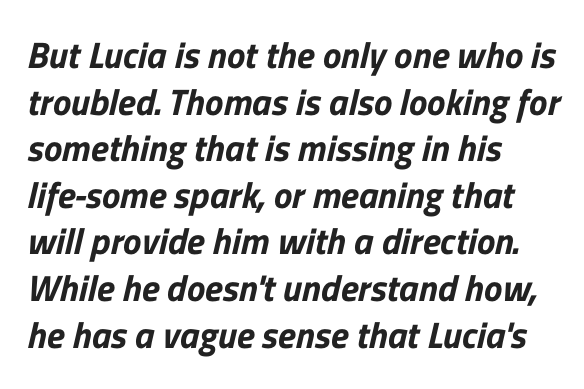
No word sits above an underline. You could not count columns in this text — the font is proportionally spaced. Line spacing here is normal. The gaps between neighbouring characters are ordinary and unremarkable. Alignment: flush left. The text was rendered using a sans face with plain stroke endings.
